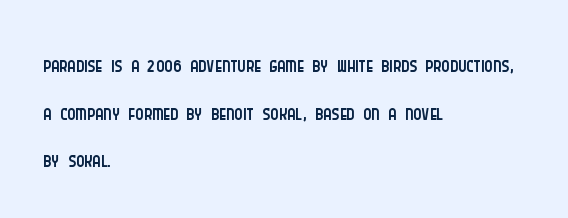
The image shows 31 px light, condensed sans-serif type, upright; set left-aligned, normal line spacing (1.54x), normal letter spacing, not underlined; low stroke contrast and a large x-height.
